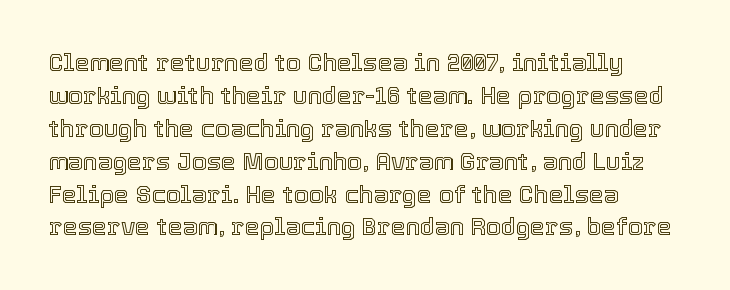
The rendering uses a moderate line-height, typical for paragraphs. Rule under the text: the space is simply empty. Every stem runs plumb, perpendicular to the baseline. Glyph-to-glyph distance matches everyday printed text.
